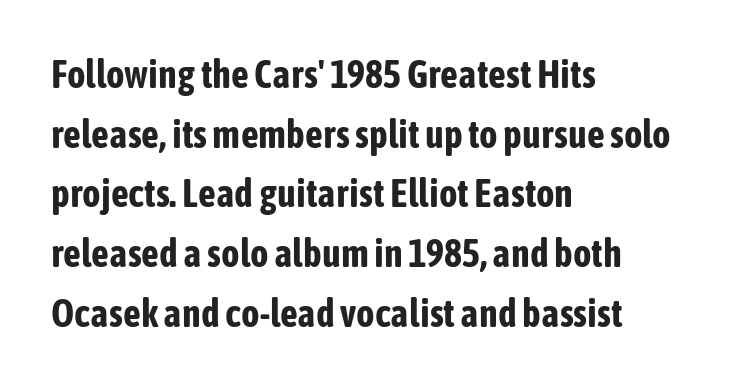
When letters stand straight like this, we call the style roman or upright. The rendering anchors every line to the left-hand side. Has an underline been added? It has not. To sum up the face: it is a sans, with no serifs. Looks like regular typesetting: each glyph gets only the width it needs.
